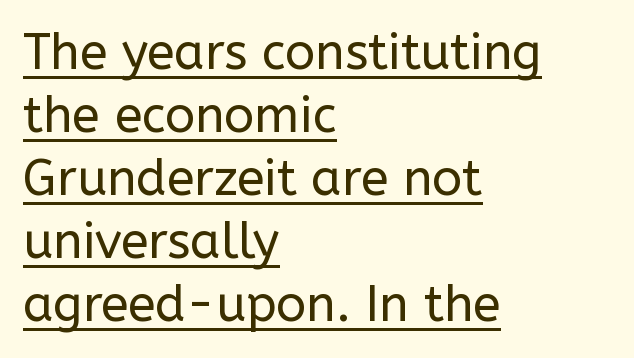
Q: Is the text bold? A: No.
Q: Is the text italic (slanted)? A: No, it is upright.
Q: Is the typeface a serif or a sans-serif typeface? A: Sans-serif.
Q: Is the text underlined? A: Yes.
Q: How is the paragraph aligned? A: Left-aligned.
Q: Is the spacing between letters normal or unusually wide? A: Normal.
Q: Is the spacing between lines tight, normal or loose? A: Normal.
Q: Width (condensed, normal, or wide)? A: Normal.
Q: Stroke contrast? A: Low.
Q: x-height? A: Medium.
Q: Monospaced? A: No.
